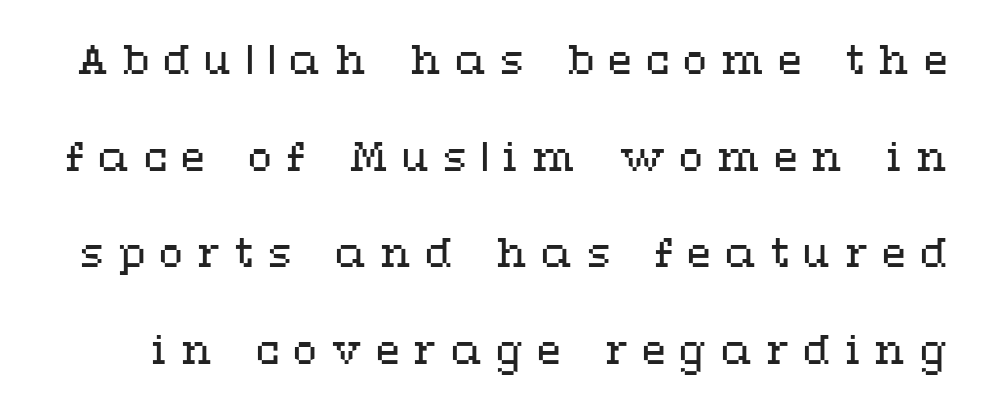
Plain, unruled lines of type. Ink coverage per letter is moderate at most. These lines are rendered in a variable-pitch font. If you measured baseline to baseline, you'd find a long distance. Look at the tracking — it's clearly loosened, letters drifting apart. This sample uses an upright cut, with every glyph sitting square on the baseline.
